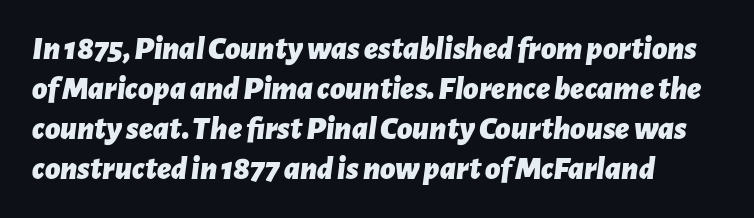
{"italic": "yes", "lean": "right", "slant_degrees": 7, "bold": "yes", "weight": "bold", "width": "normal", "stroke_contrast": "low", "x_height": "medium", "monospaced": "no", "underline": "no", "line_spacing_ratio": 1.21, "letter_spacing": "normal", "letter_spacing_em": 0.0, "glyph_px": 33}
